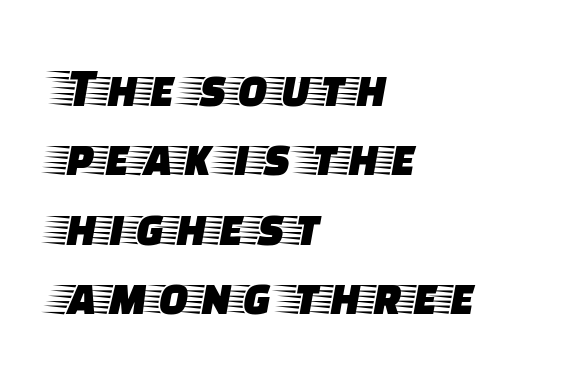
{"serif": "yes", "width": "wide", "stroke_contrast": "low", "x_height": "large", "monospaced": "no", "underline": "no", "align": "left", "line_spacing_ratio": 1.24, "letter_spacing": "normal", "letter_spacing_em": 0.0, "glyph_px": 56}
